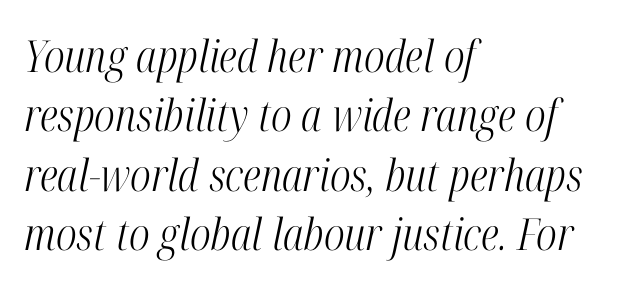
{"serif": "yes", "italic": "yes", "lean": "right", "slant_degrees": 12, "bold": "no", "weight": "light", "width": "condensed", "stroke_contrast": "high", "x_height": "medium", "monospaced": "no", "underline": "no", "align": "left", "line_spacing": "normal", "line_spacing_ratio": 1.35, "letter_spacing": "normal", "letter_spacing_em": 0.0, "glyph_px": 44}
